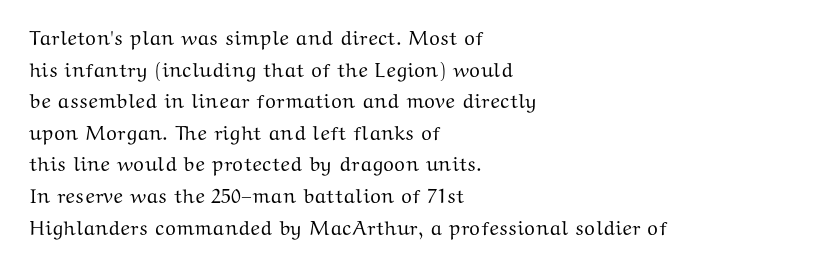
The baseline area is clear. The letterforms sit shoulder to shoulder at normal distance. Each line starts at the same left margin while the right side varies. You can tell it's not italic because the verticals are truly vertical.
